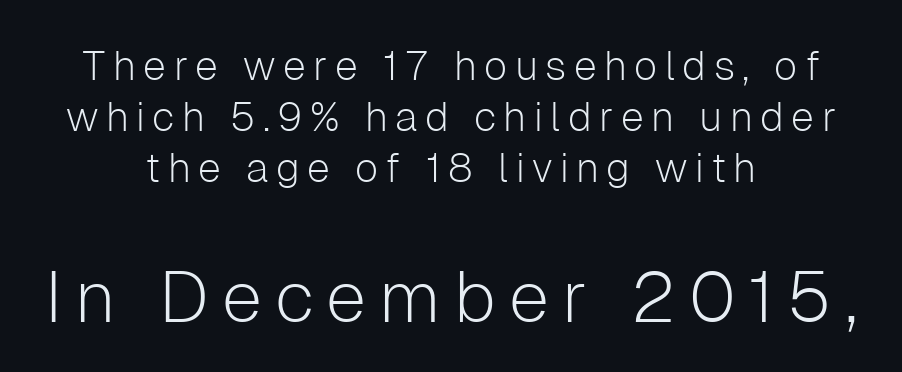
The letters stand straight up with perfectly vertical stems. The passage shown is not bold in any degree. How would I describe the line gaps? Plain and ordinary. Here the designer chose a conventional face with non-uniform glyph widths.
